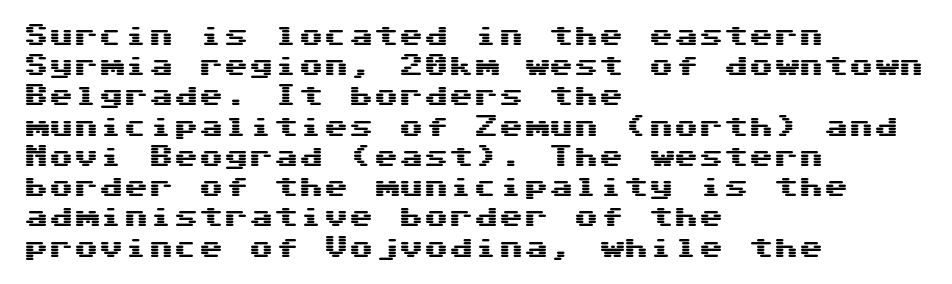
Q: Is the text italic (slanted)? A: No, it is upright.
Q: Is the text underlined? A: No.
Q: How is the paragraph aligned? A: Left-aligned.
Q: Is the spacing between letters normal or unusually wide? A: Normal.
